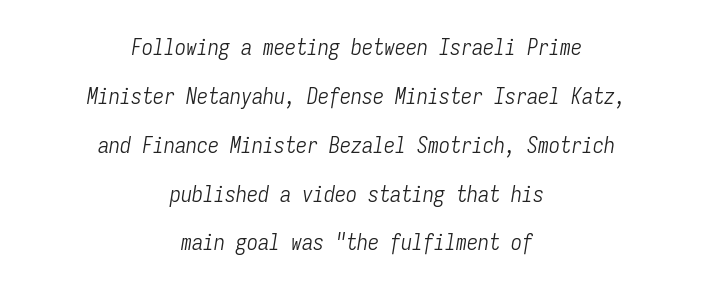
The image shows 22 px text type, italic (leaning right); set centered, loose line spacing (2.22x), normal letter spacing, not underlined.
